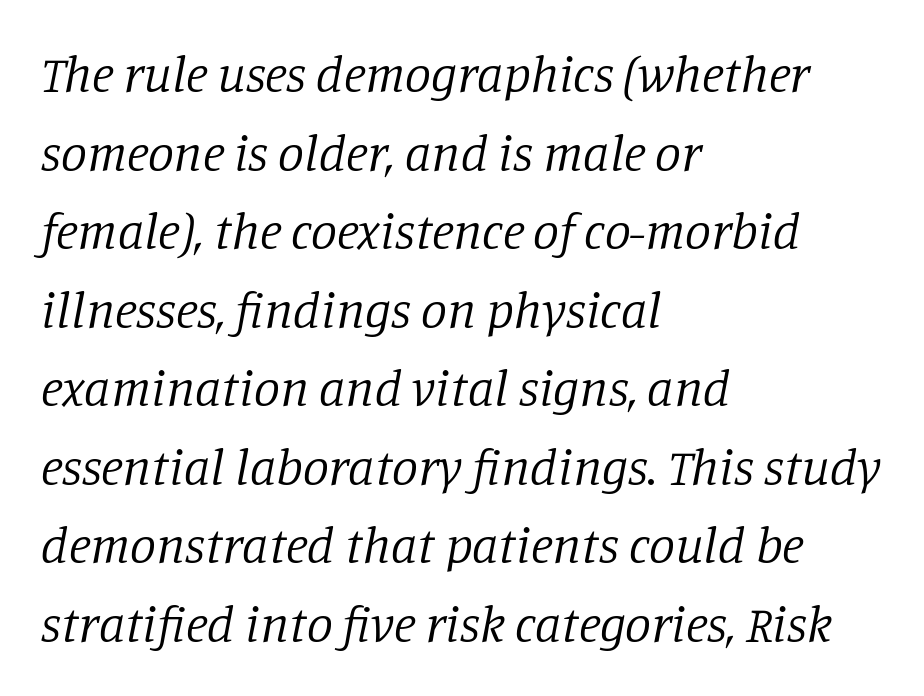
Decoration check: the copy has no underline. Look at the tracking — it's just the regular setting, nothing added. A light-to-regular cut is what we see here. The leading is moderate, giving the passage an even texture. Typographically, this falls in the serif category.
